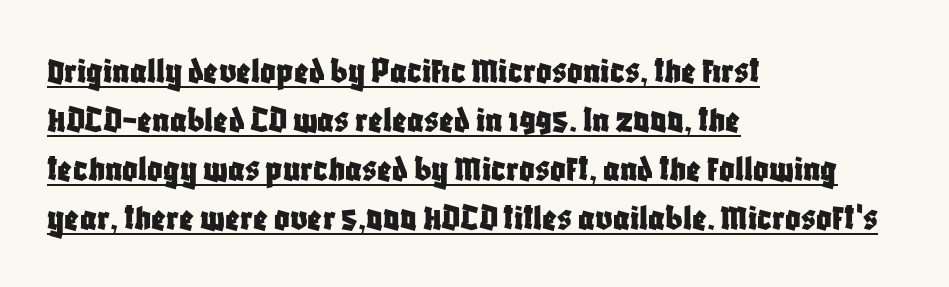
{"serif": "no", "italic": "no", "width": "condensed", "stroke_contrast": "low", "x_height": "large", "monospaced": "no", "underline": "yes", "align": "left", "line_spacing": "normal", "line_spacing_ratio": 1.29, "letter_spacing": "normal", "letter_spacing_em": 0.0, "glyph_px": 38}
